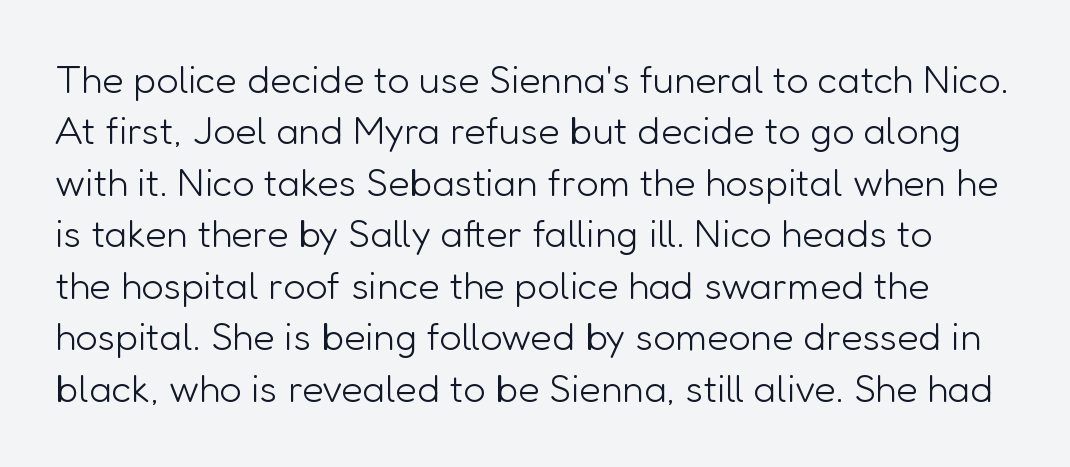
A typesetter would mark this as roman, not italic. This rendering leaves character spacing at its baseline value. The line-height multiplier appears to be the usual default. The characters are drawn with everyday or finer stroke widths.
